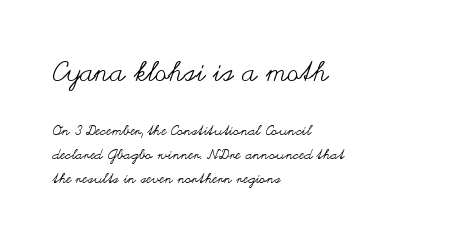
The image shows 27 px text type; set left-aligned, normal line spacing (1.7x), normal letter spacing, not underlined; the first (top) block is 1.93x larger.
